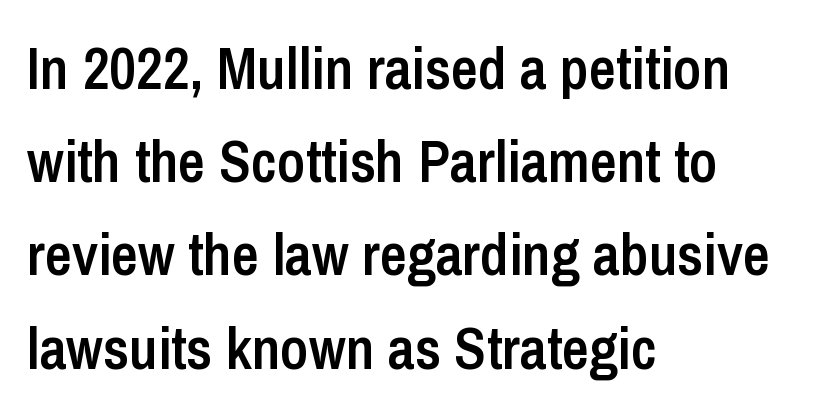
The image shows 59 px semibold, condensed sans-serif type, upright; set left-aligned, normal line spacing (1.58x), normal letter spacing, not underlined; low stroke contrast and a medium x-height.
